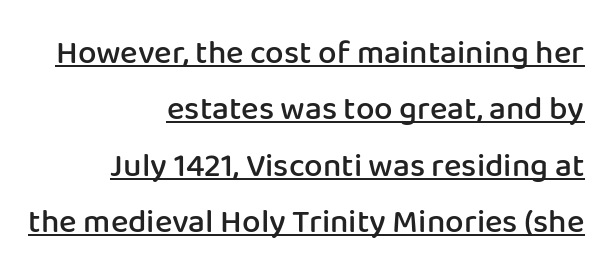
The rendering uses natural spacing where letterforms have individual widths. Is the letter spacing exaggerated? No — it looks like the ordinary default. These characters rest on top of a visible drawn line. Is there any slant? The stems are plumb.
